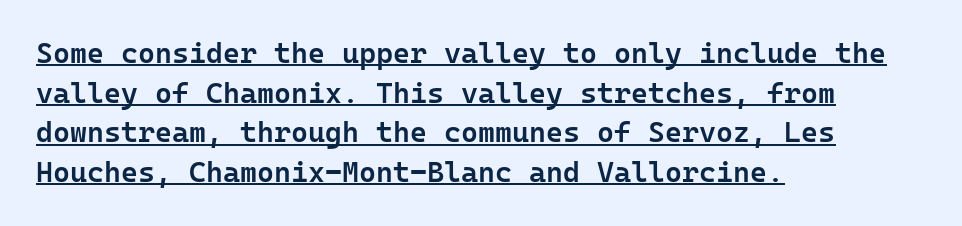
The image shows 29 px semibold sans-serif type, upright; set left-aligned, normal line spacing (1.37x), normal letter spacing, underlined; low stroke contrast and a medium x-height.
